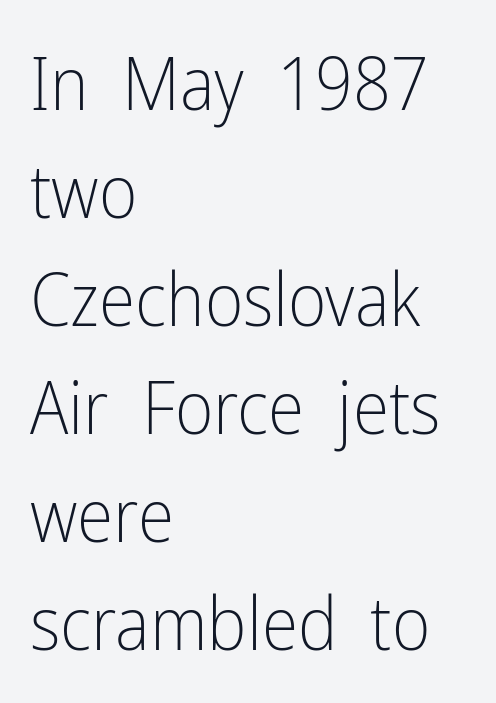
The image shows 74 px light, condensed sans-serif type, upright; set left-aligned, normal line spacing (1.46x), normal letter spacing, not underlined; low stroke contrast and a medium x-height.
